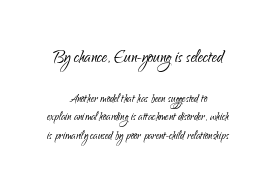
Q: Is the text bold? A: No.
Q: Is the text italic (slanted)? A: Yes.
Q: Is the text underlined? A: No.
Q: How is the paragraph aligned? A: Centered.
Q: Is the spacing between letters normal or unusually wide? A: Normal.
Q: Is the spacing between lines tight, normal or loose? A: Normal.
Q: Which block of text is set in a larger size, the first (top) or the second (bottom)? A: The first (top) one.
